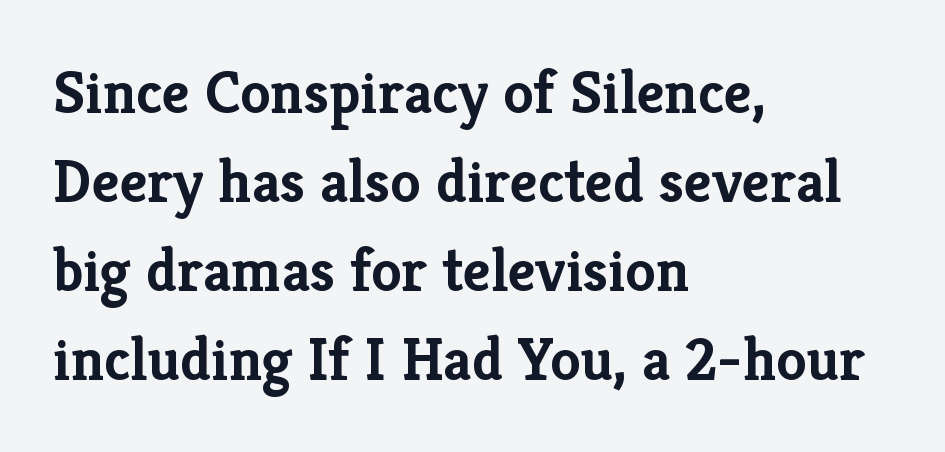
{"serif": "yes", "italic": "no", "bold": "yes", "weight": "semibold", "width": "normal", "stroke_contrast": "low", "x_height": "medium", "monospaced": "no", "underline": "no", "align": "left", "line_spacing": "normal", "line_spacing_ratio": 1.46, "letter_spacing": "normal", "letter_spacing_em": 0.0, "glyph_px": 61}
